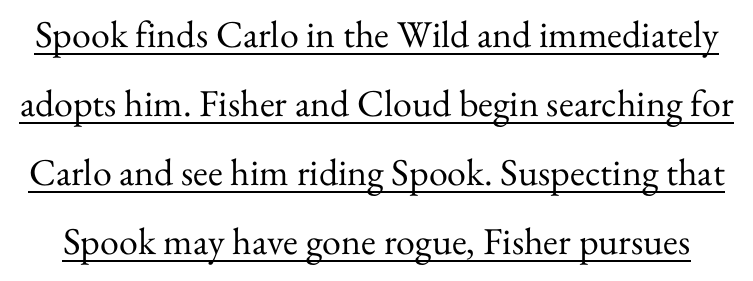
The image shows 38 px regular-weight serif type, upright; set line spacing 1.82x, normal letter spacing, underlined; medium stroke contrast and a small x-height.
